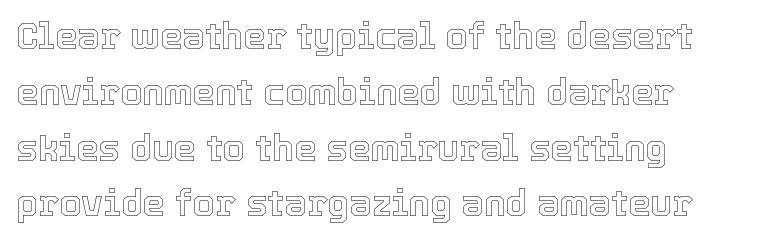
This rendering features lettering with no underline. Default kerning and tracking; the words read as compact shapes. One glance says typical: line gaps are just what's usual. Here the designer chose a conventional face with non-uniform glyph widths. The lines are quadded left. Rendered with straight, roman letterforms.
